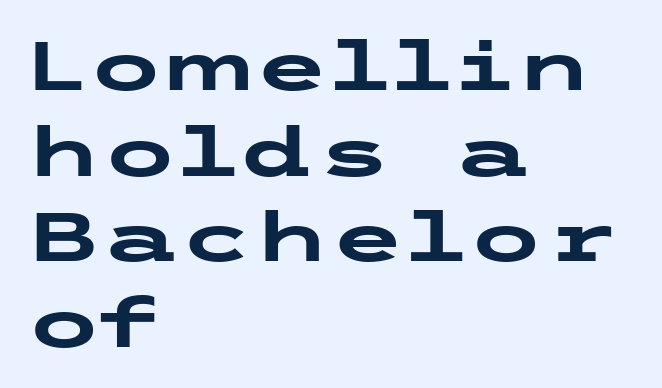
The image shows 69 px heavy, wide sans-serif type, upright; set left-aligned, line spacing 1.24x, normal letter spacing, not underlined; low stroke contrast and a medium x-height.
